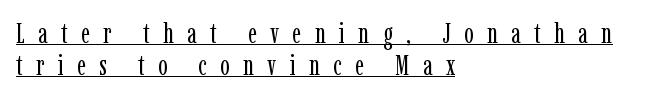
Q: Is the text bold? A: No.
Q: Is the text italic (slanted)? A: No, it is upright.
Q: Is the typeface a serif or a sans-serif typeface? A: Serif.
Q: Is the text underlined? A: Yes.
Q: How is the paragraph aligned? A: Left-aligned.
Q: Is the spacing between letters normal or unusually wide? A: Unusually wide.
Q: Is the spacing between lines tight, normal or loose? A: Tight.
Q: Width (condensed, normal, or wide)? A: Condensed.
Q: Stroke contrast? A: Low.
Q: x-height? A: Medium.
Q: Monospaced? A: No.
